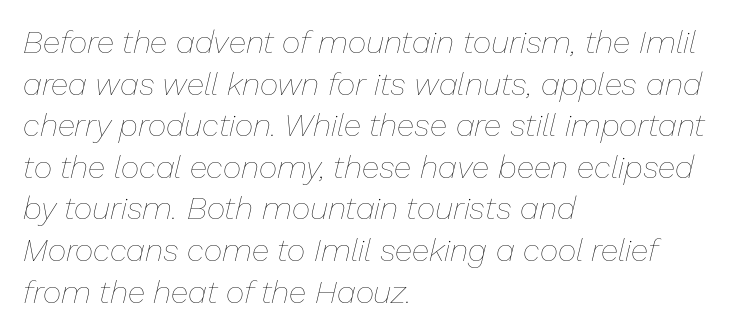
Q: Is the text bold? A: No.
Q: Is the text italic (slanted)? A: Yes, it leans right by about 13 degrees.
Q: Is the text underlined? A: No.
Q: How is the paragraph aligned? A: Left-aligned.
Q: Is the spacing between letters normal or unusually wide? A: Normal.
Q: Is the spacing between lines tight, normal or loose? A: Normal.
Q: Width (condensed, normal, or wide)? A: Normal.
Q: Stroke contrast? A: Low.
Q: x-height? A: Medium.
Q: Monospaced? A: No.
